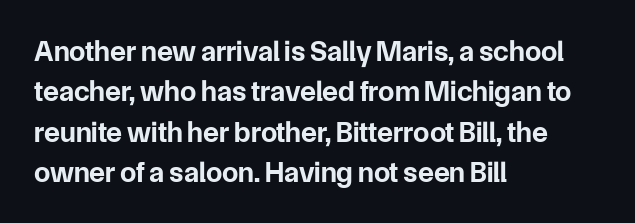
The image shows 29 px bold sans-serif type, upright; set left-aligned, normal line spacing (1.39x), normal letter spacing, not underlined; low stroke contrast and a medium x-height.
